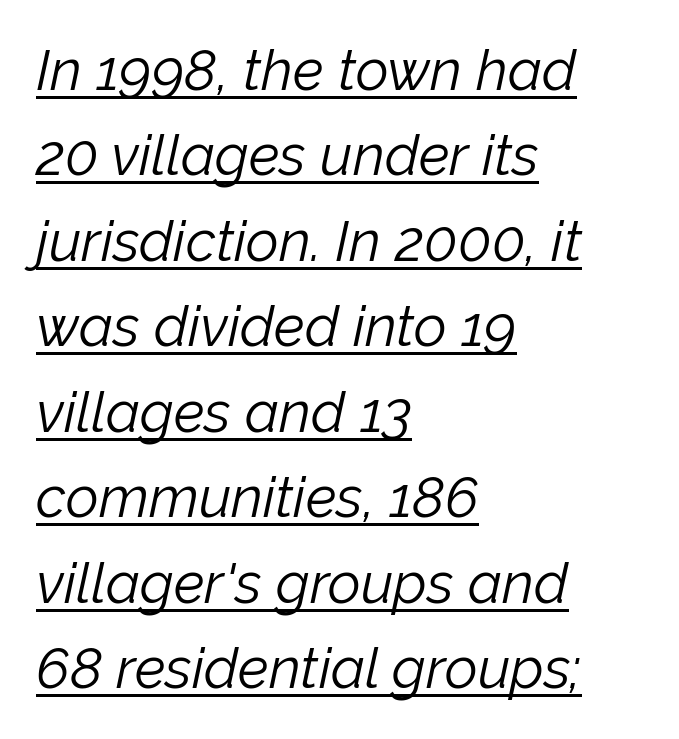
Letter spacing: default. Do the characters align in a grid? No, the font is proportional. Does the copy run flush right? No — it runs flush left. The whole block is typeset with a tilt. The leading is moderate, giving the passage an even texture.
